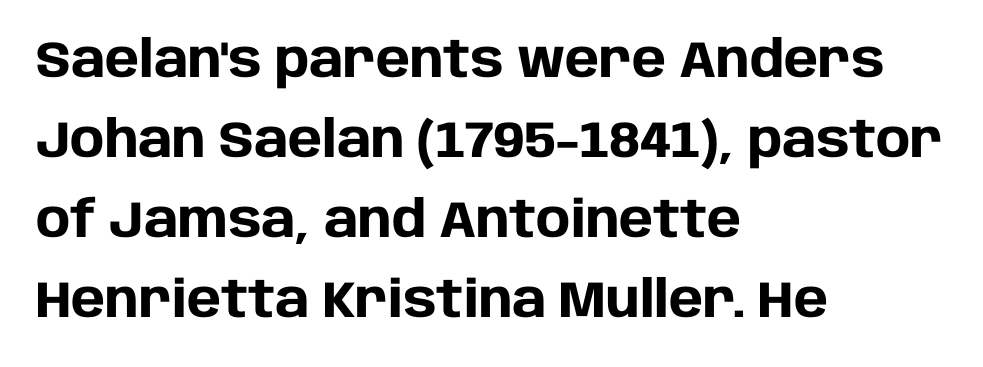
{"serif": "no", "italic": "no", "bold": "yes", "weight": "heavy", "width": "normal", "stroke_contrast": "low", "x_height": "large", "monospaced": "no", "underline": "no", "align": "left", "line_spacing": "normal", "line_spacing_ratio": 1.57, "letter_spacing": "normal", "letter_spacing_em": 0.0, "glyph_px": 51}
